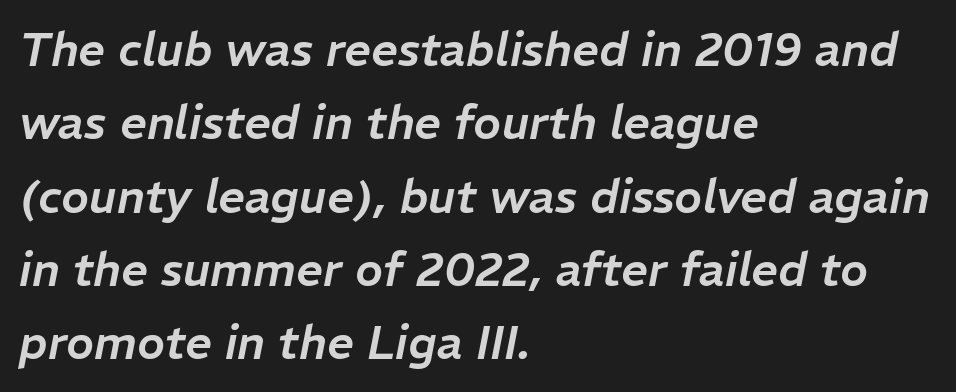
Q: Is the text italic (slanted)? A: Yes, it leans right by about 11 degrees.
Q: Is the text underlined? A: No.
Q: How is the paragraph aligned? A: Left-aligned.
Q: Is the spacing between letters normal or unusually wide? A: Normal.
Q: Is the spacing between lines tight, normal or loose? A: Normal.
Q: Width (condensed, normal, or wide)? A: Normal.
Q: Stroke contrast? A: Low.
Q: x-height? A: Medium.
Q: Monospaced? A: No.
